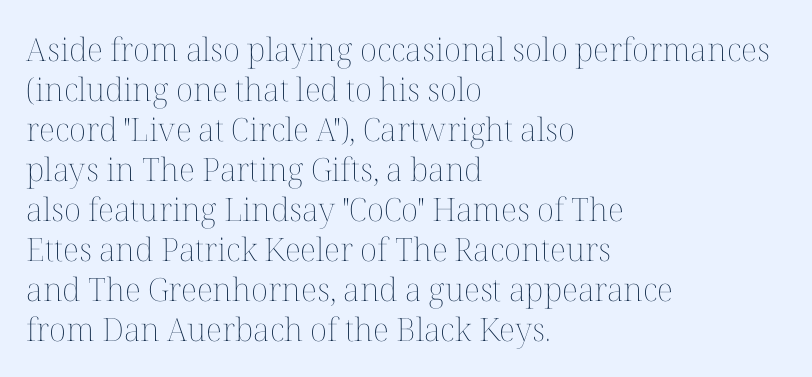
The image shows 32 px thin type, upright; set left-aligned, normal line spacing (1.25x), normal letter spacing, not underlined; medium stroke contrast and a medium x-height.
